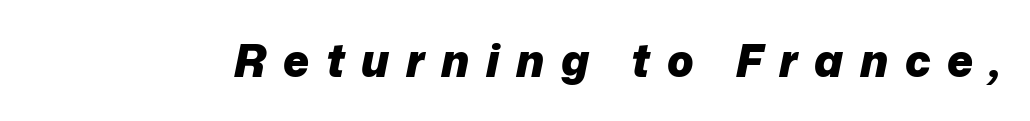
Q: Is the text bold? A: Yes.
Q: Is the text italic (slanted)? A: Yes, it leans right by about 12 degrees.
Q: Is the text underlined? A: No.
Q: Is the spacing between letters normal or unusually wide? A: Unusually wide.
Q: Width (condensed, normal, or wide)? A: Normal.
Q: Stroke contrast? A: Low.
Q: x-height? A: Medium.
Q: Monospaced? A: No.
